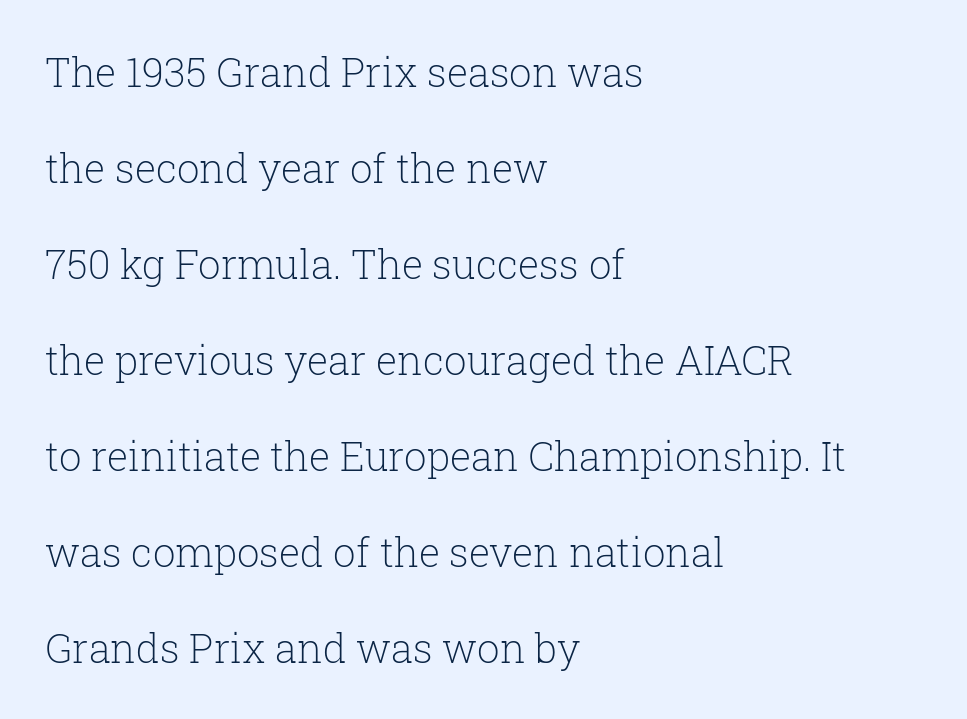
The image shows 40 px light serif type, upright; set left-aligned, loose line spacing (2.4x), normal letter spacing, not underlined; low stroke contrast and a medium x-height.
